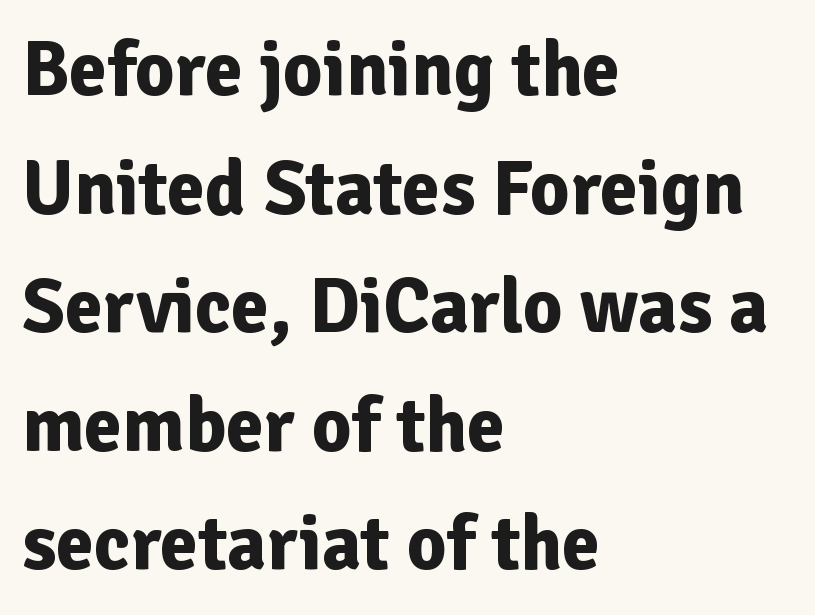
The face used here is proportionally spaced, like ordinary book or web type. The rag falls on the right side of this text block. Every stem runs plumb, perpendicular to the baseline. Beneath every word, the page is bare. Strokes here are thick enough to call this a true bold.
